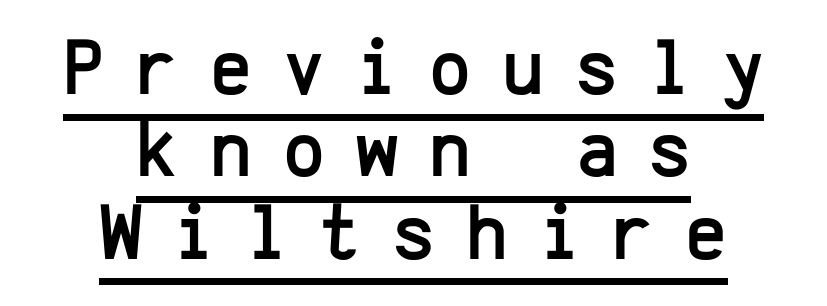
{"serif": "no", "italic": "no", "width": "normal", "stroke_contrast": "low", "x_height": "medium", "monospaced": "yes", "underline": "yes", "align": "center", "line_spacing": "tight", "line_spacing_ratio": 1.03, "letter_spacing": "wide", "letter_spacing_em": 0.39, "glyph_px": 80}
